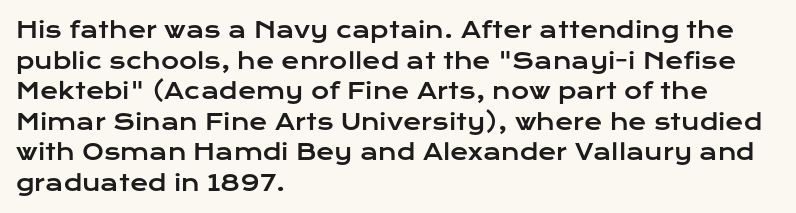
The image shows 22 px text type, upright; set left-aligned, normal line spacing (1.39x), normal letter spacing, not underlined.
